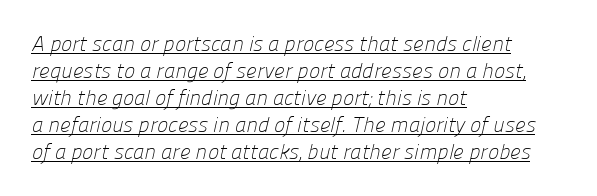
Does the copy run flush right? No — it runs flush left. Every word sits above its own underline. The characters are drawn with everyday or finer stroke widths. Horizontal bands of white between lines are of average thickness.
